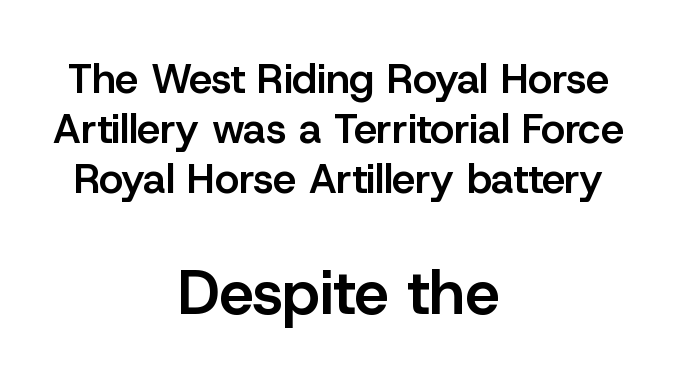
The image shows 62 px semibold sans-serif type, upright; set centered, line spacing 1.22x, normal letter spacing, not underlined; the second (bottom) block is 1.51x larger; low stroke contrast and a medium x-height.
